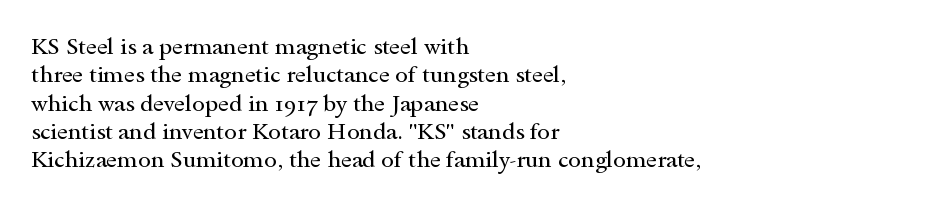
{"italic": "no", "bold": "no", "underline": "no", "align": "left", "line_spacing_ratio": 1.23, "letter_spacing": "normal", "letter_spacing_em": 0.0, "glyph_px": 23}
